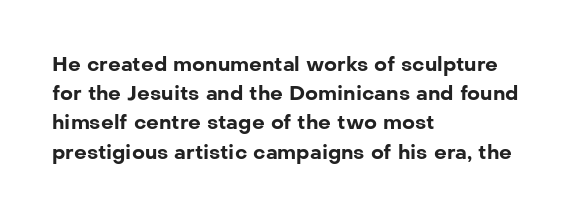
The glyphs are unaccompanied by any horizontal stroke below them. Line spacing here is normal. It's the straight-up-and-down kind of type. A dark, heavy texture on the line: the type is bold. The text block is weighted toward the left margin, trailing off unevenly rightward. Characters follow at the spacing the type designer built in.
